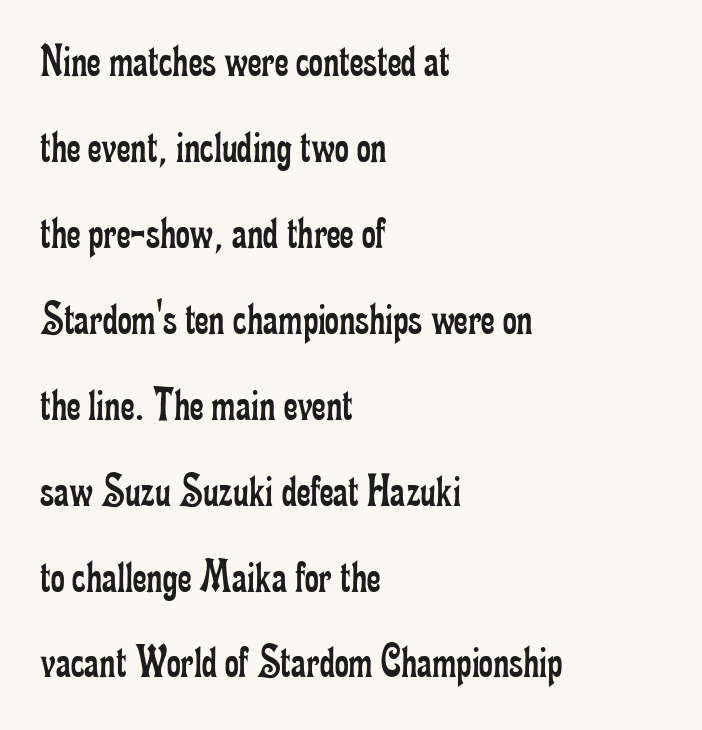
{"serif": "yes", "italic": "no", "bold": "no", "weight": "regular", "width": "condensed", "stroke_contrast": "low", "x_height": "small", "monospaced": "no", "underline": "no", "align": "left", "line_spacing_ratio": 1.79, "letter_spacing": "normal", "letter_spacing_em": 0.0, "glyph_px": 48}
